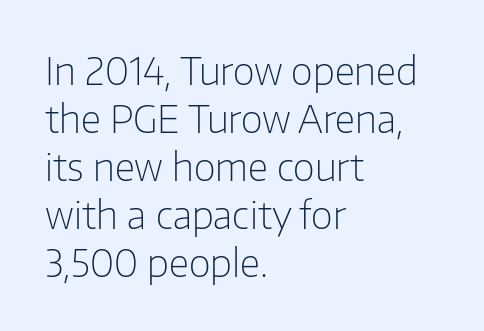
Q: Is the text bold? A: No.
Q: Is the text italic (slanted)? A: No, it is upright.
Q: Is the typeface a serif or a sans-serif typeface? A: Sans-serif.
Q: Is the text underlined? A: No.
Q: How is the paragraph aligned? A: Left-aligned.
Q: Is the spacing between letters normal or unusually wide? A: Normal.
Q: Is the spacing between lines tight, normal or loose? A: Normal.
Q: Width (condensed, normal, or wide)? A: Normal.
Q: Stroke contrast? A: Low.
Q: x-height? A: Medium.
Q: Monospaced? A: No.
